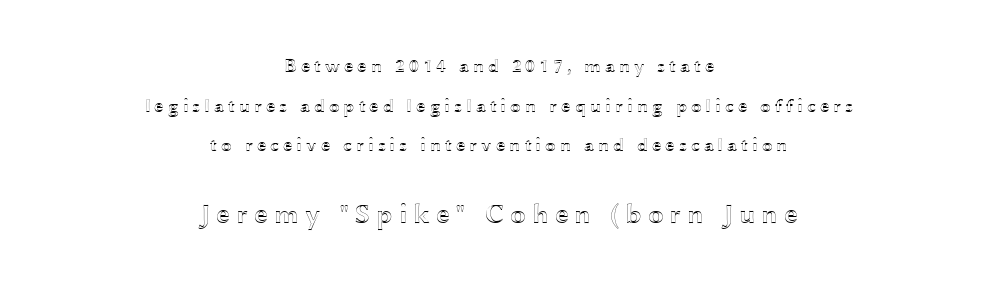
The image shows 28 px wide type, upright; set centered, loose line spacing (2.09x), unusually wide letter spacing (+0.21 em), not underlined; the second (bottom) block is 1.47x larger; a medium x-height.
